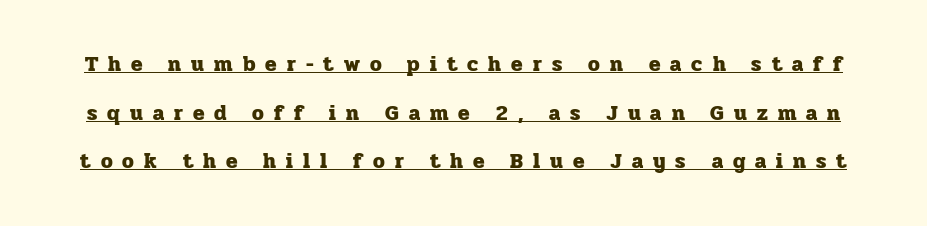
The image shows 21 px bold type, upright; set loose line spacing (2.31x), unusually wide letter spacing (+0.48 em), underlined.
